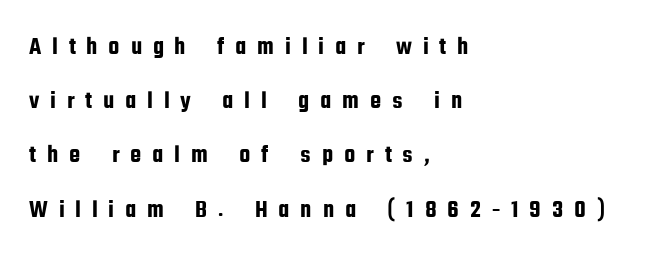
Q: Is the text italic (slanted)? A: No, it is upright.
Q: Is the text underlined? A: No.
Q: How is the paragraph aligned? A: Left-aligned.
Q: Is the spacing between letters normal or unusually wide? A: Unusually wide.
Q: Is the spacing between lines tight, normal or loose? A: Loose.
